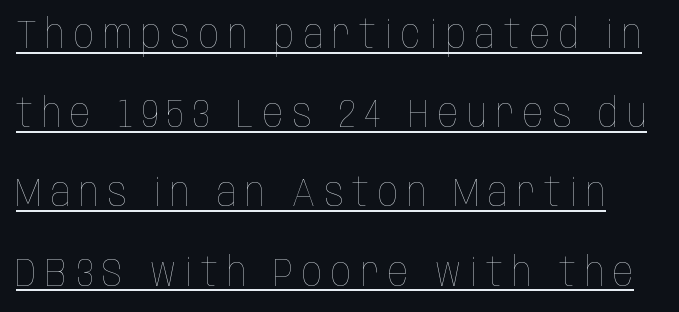
Reading down the column, the eye jumps a long way to each next line. The passage shown is not bold in any degree. The glyphs are accompanied by a horizontal stroke just below them. Is the letter spacing exaggerated? Yes — the characters are pushed far apart.
